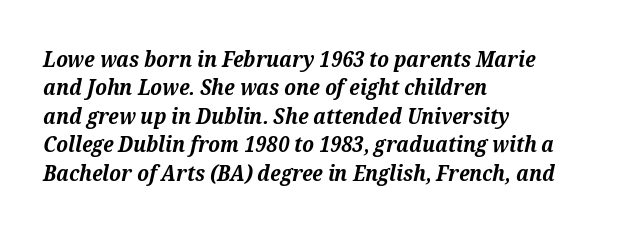
{"italic": "yes", "lean": "right", "slant_degrees": 12, "bold": "yes", "underline": "no", "align": "left", "line_spacing": "normal", "line_spacing_ratio": 1.29, "letter_spacing": "normal", "letter_spacing_em": 0.0, "glyph_px": 22}
